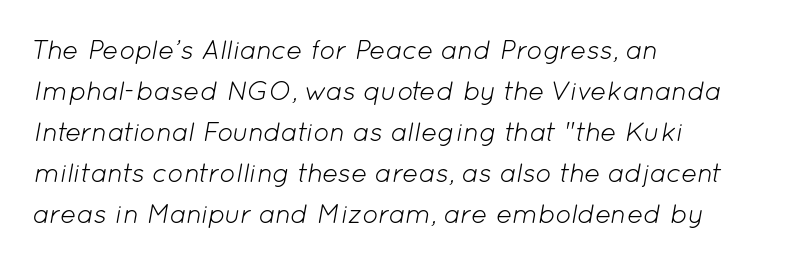
The image shows 27 px text type, italic (leaning right); set left-aligned, normal line spacing (1.52x), normal letter spacing, not underlined.
